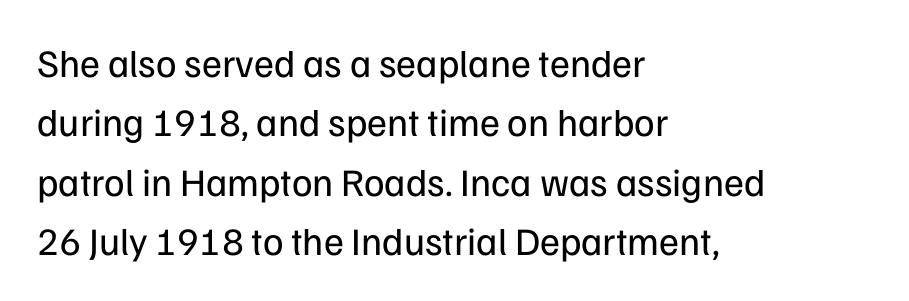
The image shows 39 px regular-weight sans-serif type, upright; set left-aligned, normal line spacing (1.52x), normal letter spacing, not underlined; low stroke contrast and a medium x-height.
